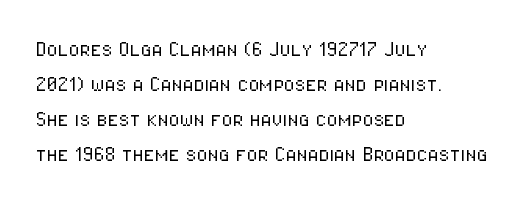
Q: Is the text bold? A: No.
Q: Is the text italic (slanted)? A: No, it is upright.
Q: Is the text underlined? A: No.
Q: How is the paragraph aligned? A: Left-aligned.
Q: Is the spacing between letters normal or unusually wide? A: Normal.
Q: Is the spacing between lines tight, normal or loose? A: Normal.
